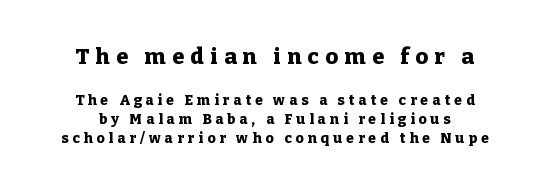
The image shows 22 px bold type, upright; set normal line spacing (1.36x), unusually wide letter spacing (+0.29 em), not underlined; the first (top) block is 1.57x larger.
